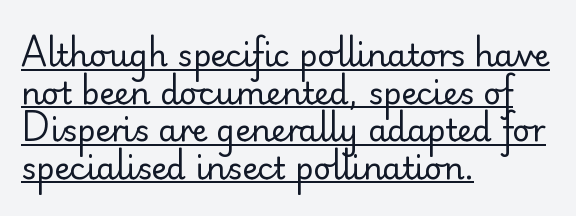
Does the lettering tilt? It doesn't — this is upright. The typeface has the unassuming heft of standard copy or less. Check the space under the baseline: a stroke is drawn there. A typesetter would label this face a sans. One-word summary of the alignment: left.
